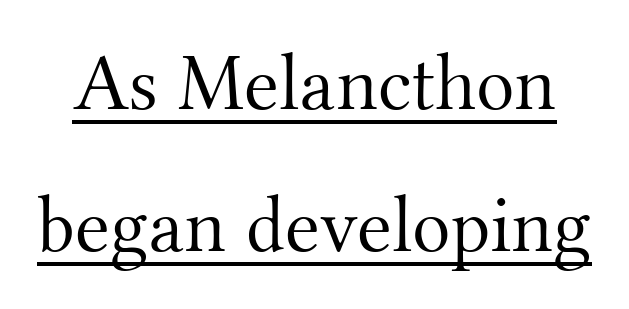
The image shows 80 px light serif type, upright; set line spacing 1.78x, normal letter spacing, underlined; medium stroke contrast and a small x-height.
